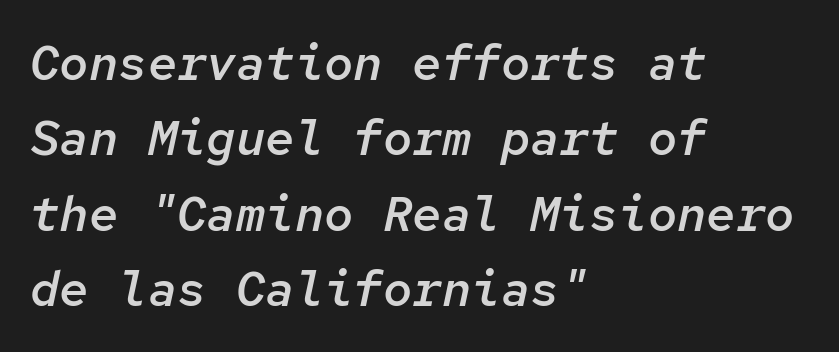
{"italic": "yes", "lean": "right", "slant_degrees": 12, "bold": "semi", "weight": "semibold", "width": "normal", "stroke_contrast": "low", "x_height": "medium", "monospaced": "yes", "underline": "no", "align": "left", "line_spacing": "normal", "line_spacing_ratio": 1.54, "letter_spacing": "normal", "letter_spacing_em": 0.0, "glyph_px": 49}
